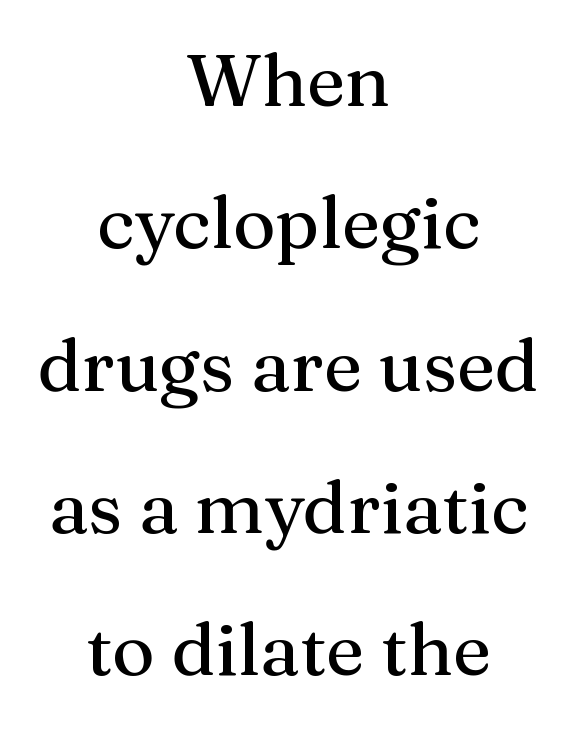
{"serif": "yes", "italic": "no", "width": "normal", "stroke_contrast": "medium", "x_height": "medium", "monospaced": "no", "underline": "no", "align": "center", "line_spacing": "loose", "line_spacing_ratio": 1.95, "letter_spacing": "normal", "letter_spacing_em": 0.0, "glyph_px": 73}
